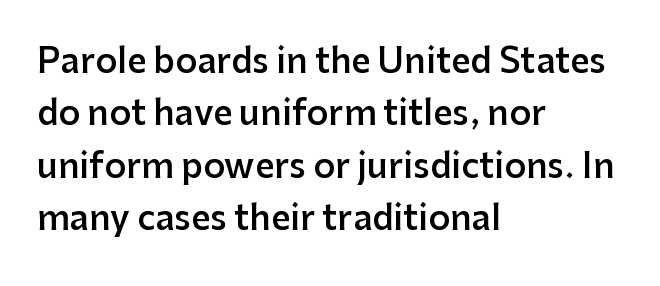
{"serif": "no", "italic": "no", "bold": "semi", "weight": "semibold", "width": "normal", "stroke_contrast": "low", "x_height": "medium", "monospaced": "no", "underline": "no", "align": "left", "line_spacing": "normal", "line_spacing_ratio": 1.54, "letter_spacing": "normal", "letter_spacing_em": 0.0, "glyph_px": 34}
